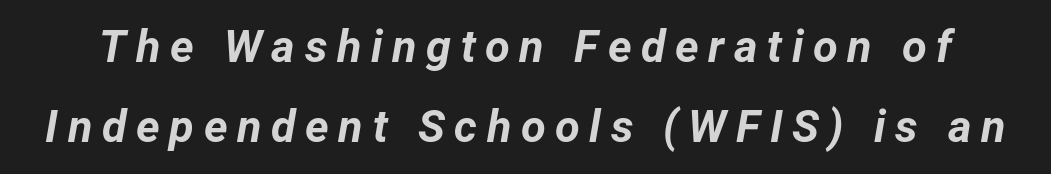
{"italic": "yes", "lean": "right", "slant_degrees": 12, "bold": "yes", "weight": "bold", "width": "normal", "stroke_contrast": "low", "x_height": "medium", "monospaced": "no", "underline": "no", "line_spacing_ratio": 1.78, "letter_spacing": "wide", "letter_spacing_em": 0.21, "glyph_px": 45}
